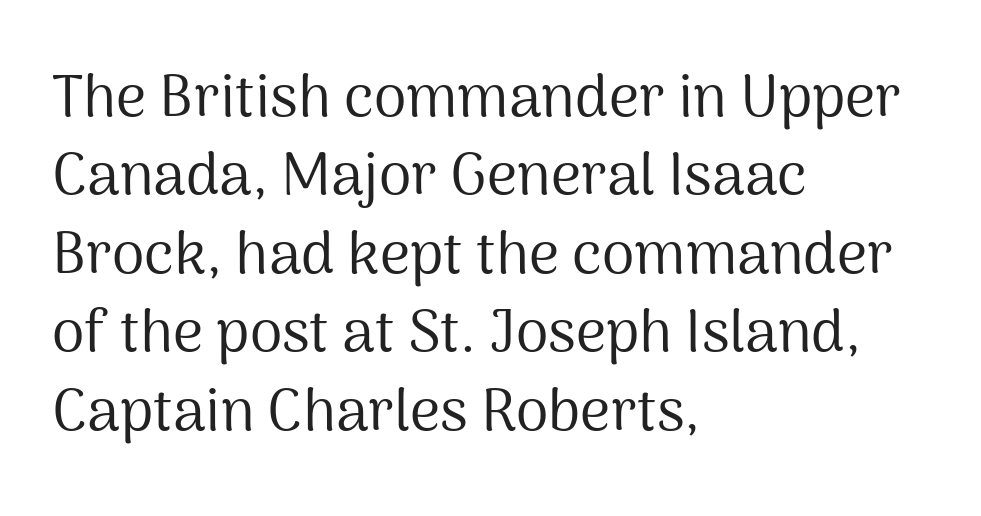
The image shows 59 px regular-weight sans-serif type, upright; set left-aligned, normal line spacing (1.33x), normal letter spacing, not underlined; medium stroke contrast and a medium x-height.
